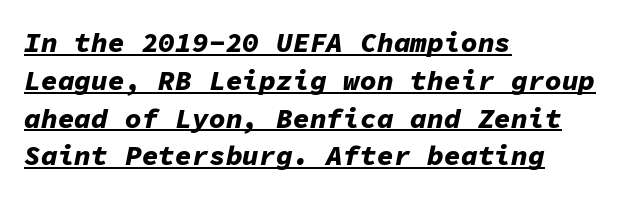
Regarding leading, the lines here are spaced in the standard way. Left-aligned paragraph, ragged on the right. How are the letters spaced? Ordinarily, with no added tracking. Caption: lettering with a line underneath. Think of a typewriter: that constant character pitch is what you see here. The rendering applies a slant to the glyphs.
